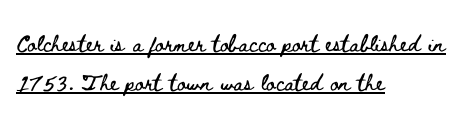
The image shows 21 px text type; set left-aligned, line spacing 1.85x, normal letter spacing, underlined.
